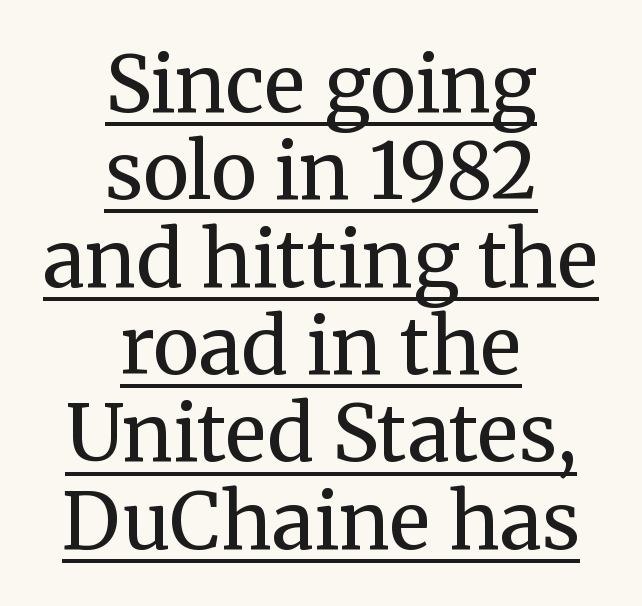
{"serif": "yes", "italic": "no", "bold": "no", "weight": "regular", "width": "normal", "stroke_contrast": "medium", "x_height": "medium", "monospaced": "no", "underline": "yes", "align": "center", "line_spacing": "tight", "line_spacing_ratio": 1.12, "letter_spacing": "normal", "letter_spacing_em": 0.0, "glyph_px": 78}
